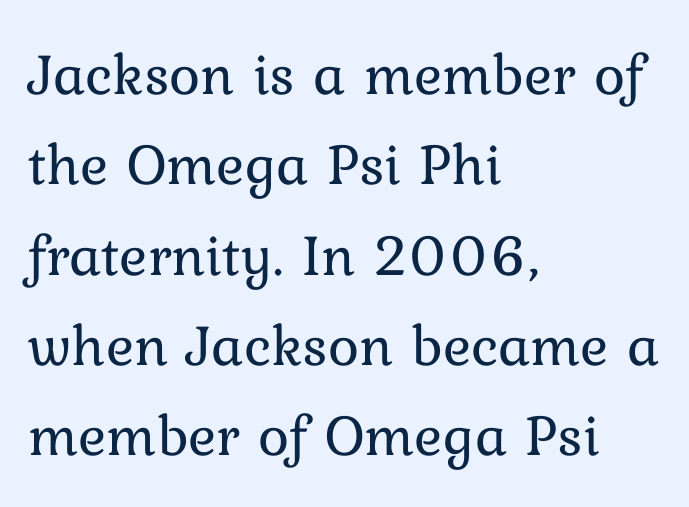
{"italic": "no", "bold": "no", "weight": "regular", "width": "normal", "stroke_contrast": "low", "x_height": "medium", "monospaced": "no", "underline": "no", "align": "left", "line_spacing": "normal", "line_spacing_ratio": 1.53, "letter_spacing": "normal", "letter_spacing_em": 0.0, "glyph_px": 59}
